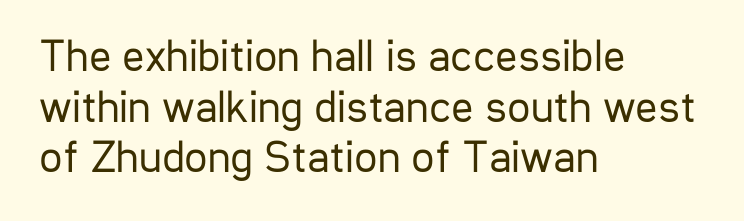
Q: Is the text bold? A: No.
Q: Is the text italic (slanted)? A: No, it is upright.
Q: Is the typeface a serif or a sans-serif typeface? A: Sans-serif.
Q: Is the text underlined? A: No.
Q: How is the paragraph aligned? A: Left-aligned.
Q: Is the spacing between letters normal or unusually wide? A: Normal.
Q: Is the spacing between lines tight, normal or loose? A: Tight.
Q: Width (condensed, normal, or wide)? A: Condensed.
Q: Stroke contrast? A: Low.
Q: x-height? A: Medium.
Q: Monospaced? A: No.
